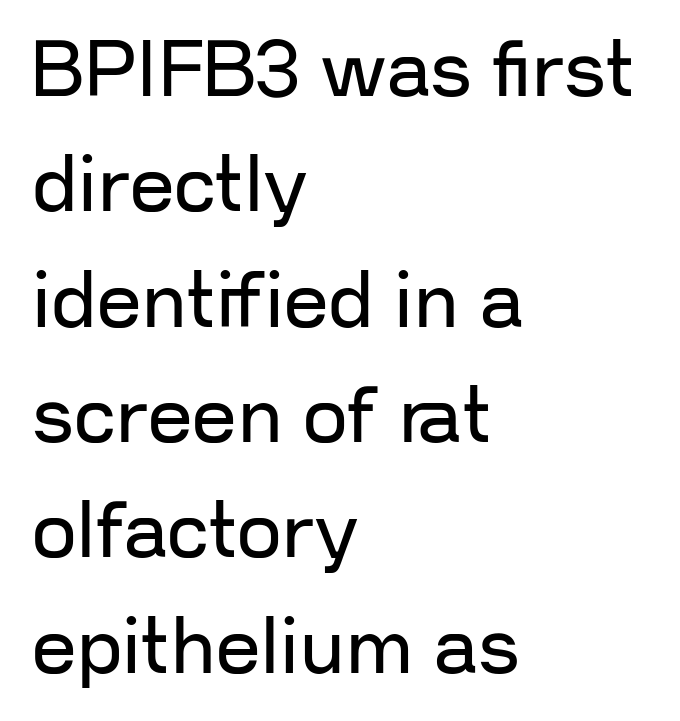
{"serif": "no", "italic": "no", "bold": "no", "weight": "regular", "width": "normal", "stroke_contrast": "low", "x_height": "medium", "monospaced": "no", "underline": "no", "align": "left", "line_spacing": "normal", "line_spacing_ratio": 1.46, "letter_spacing": "normal", "letter_spacing_em": 0.0, "glyph_px": 79}
